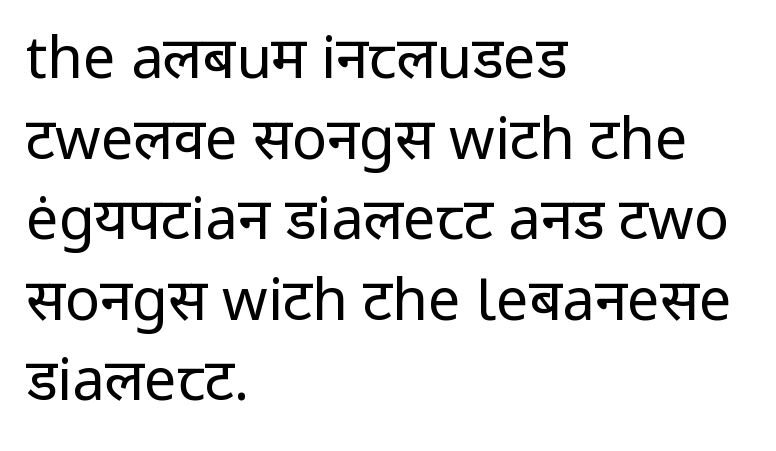
Q: Is the text bold? A: No.
Q: Is the text italic (slanted)? A: No, it is upright.
Q: Is the typeface a serif or a sans-serif typeface? A: Sans-serif.
Q: Is the text underlined? A: No.
Q: How is the paragraph aligned? A: Left-aligned.
Q: Is the spacing between letters normal or unusually wide? A: Normal.
Q: Is the spacing between lines tight, normal or loose? A: Normal.
Q: Width (condensed, normal, or wide)? A: Normal.
Q: Stroke contrast? A: Low.
Q: x-height? A: Medium.
Q: Monospaced? A: No.
